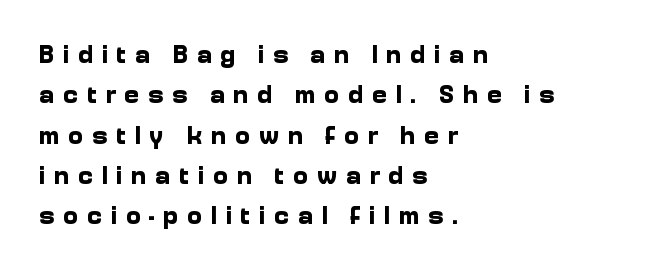
Line starts are locked; line ends wander. On the weight axis this lands at bold, roughly 700. Posture: vertical. The space beneath each line is pristine and unruled. Inter-character spacing is expanded well beyond the font's built-in metrics.
